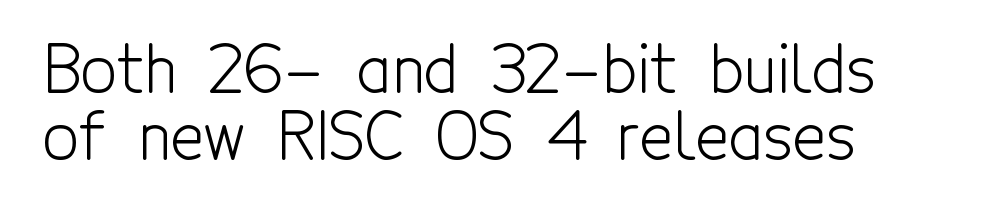
Q: Is the text bold? A: No.
Q: Is the text italic (slanted)? A: No, it is upright.
Q: Is the typeface a serif or a sans-serif typeface? A: Sans-serif.
Q: Is the text underlined? A: No.
Q: How is the paragraph aligned? A: Left-aligned.
Q: Is the spacing between letters normal or unusually wide? A: Normal.
Q: Is the spacing between lines tight, normal or loose? A: Tight.
Q: Width (condensed, normal, or wide)? A: Condensed.
Q: x-height? A: Medium.
Q: Monospaced? A: No.
